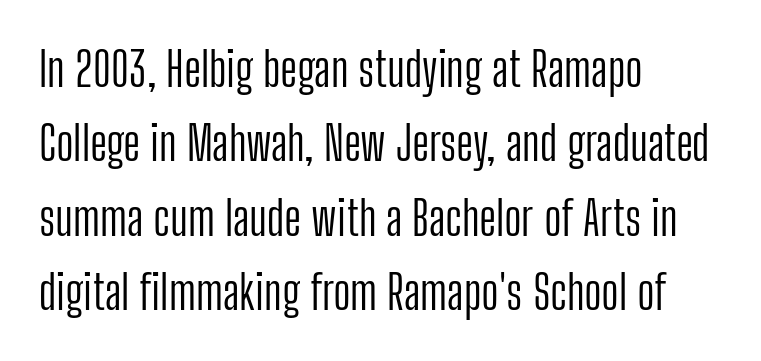
{"serif": "no", "italic": "no", "bold": "no", "weight": "light", "width": "condensed", "stroke_contrast": "low", "x_height": "medium", "monospaced": "no", "underline": "no", "align": "left", "line_spacing": "normal", "line_spacing_ratio": 1.55, "letter_spacing": "normal", "letter_spacing_em": 0.0, "glyph_px": 48}
